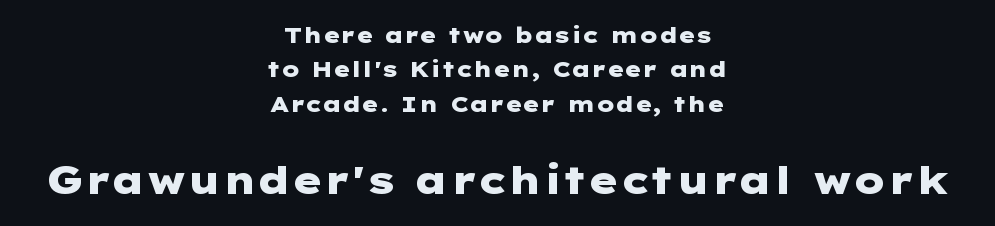
The image shows 39 px heavy, wide sans-serif type, upright; set centered, normal line spacing (1.56x), normal letter spacing, not underlined; the second (bottom) block is 1.77x larger; low stroke contrast and a medium x-height.
